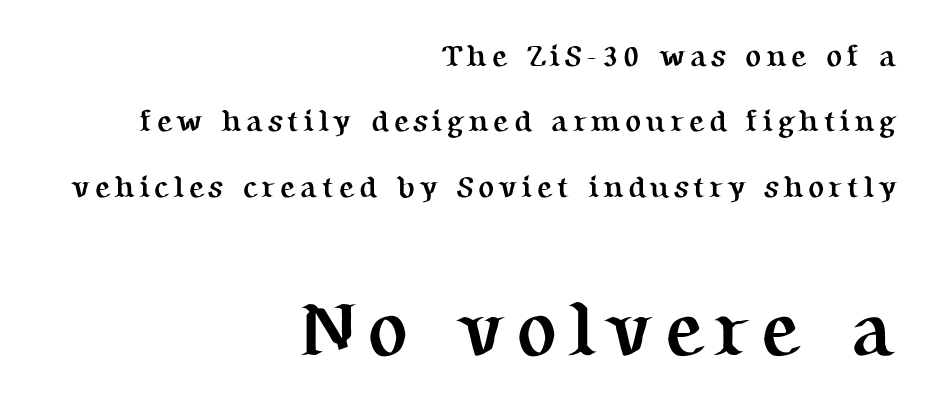
The image shows 76 px semibold serif type, upright; set right-aligned, loose line spacing (2.18x), not underlined; the second (bottom) block is 2.53x larger; medium stroke contrast and a medium x-height.
